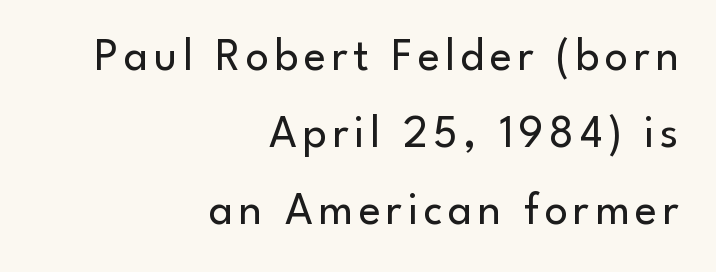
The image shows 46 px regular-weight sans-serif type, upright; set right-aligned, normal line spacing (1.67x), not underlined; low stroke contrast and a small x-height.
